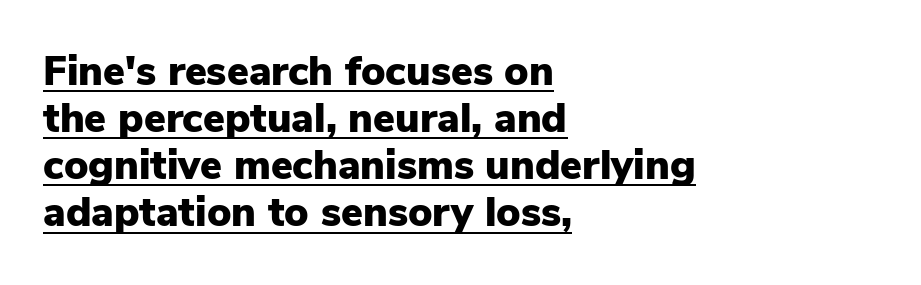
Q: Is the text bold? A: Yes.
Q: Is the text italic (slanted)? A: No, it is upright.
Q: Is the typeface a serif or a sans-serif typeface? A: Sans-serif.
Q: Is the text underlined? A: Yes.
Q: How is the paragraph aligned? A: Left-aligned.
Q: Is the spacing between letters normal or unusually wide? A: Normal.
Q: Is the spacing between lines tight, normal or loose? A: Tight.
Q: Width (condensed, normal, or wide)? A: Normal.
Q: Stroke contrast? A: Low.
Q: x-height? A: Medium.
Q: Monospaced? A: No.
